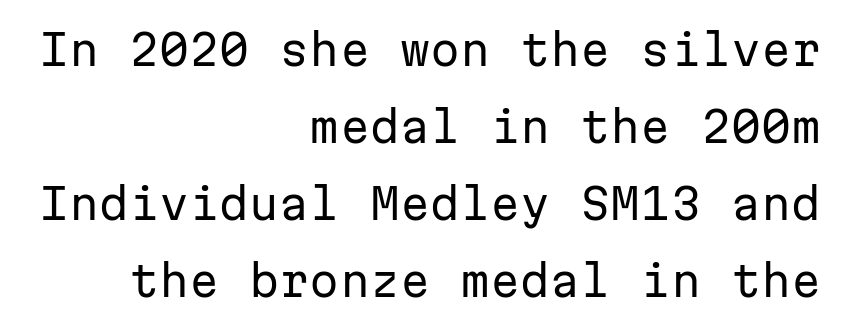
Q: Is the text bold? A: No.
Q: Is the text italic (slanted)? A: No, it is upright.
Q: Is the typeface a serif or a sans-serif typeface? A: Sans-serif.
Q: Is the text underlined? A: No.
Q: How is the paragraph aligned? A: Right-aligned.
Q: Is the spacing between letters normal or unusually wide? A: Normal.
Q: Width (condensed, normal, or wide)? A: Normal.
Q: Stroke contrast? A: Low.
Q: x-height? A: Medium.
Q: Monospaced? A: Yes.
